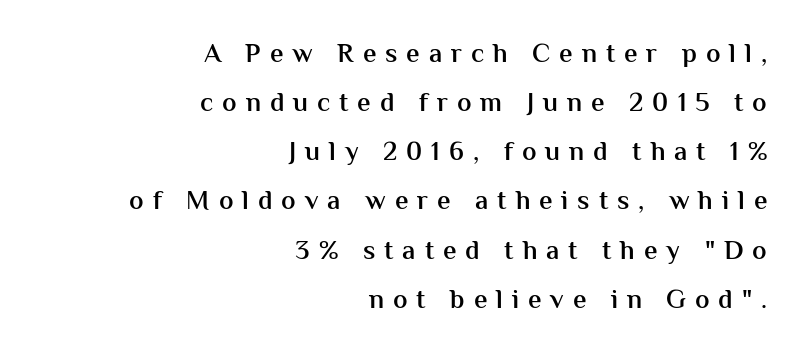
Q: Is the text bold? A: Semi-bold.
Q: Is the text italic (slanted)? A: No, it is upright.
Q: Is the text underlined? A: No.
Q: How is the paragraph aligned? A: Right-aligned.
Q: Is the spacing between letters normal or unusually wide? A: Unusually wide.
